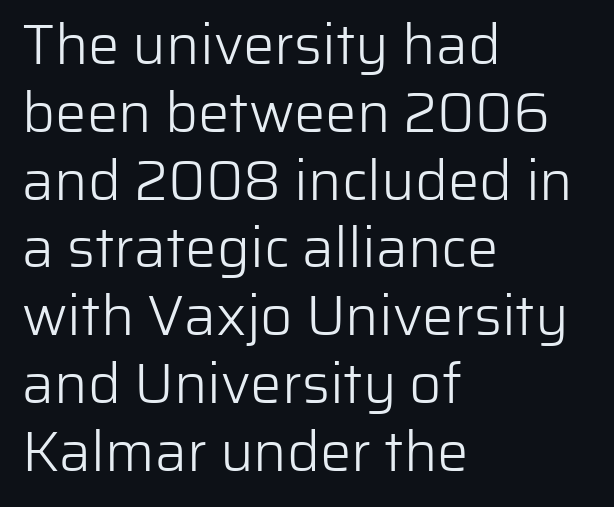
The image shows 56 px light sans-serif type, upright; set left-aligned, line spacing 1.21x, normal letter spacing, not underlined; low stroke contrast and a medium x-height.
